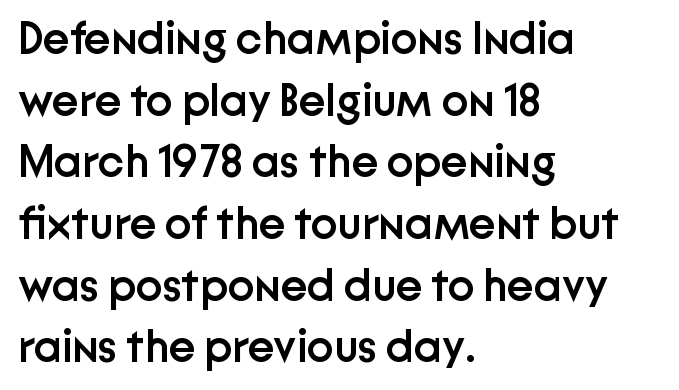
{"serif": "no", "italic": "no", "bold": "semi", "weight": "semibold", "width": "normal", "stroke_contrast": "low", "x_height": "medium", "monospaced": "no", "underline": "no", "align": "left", "line_spacing": "normal", "line_spacing_ratio": 1.37, "letter_spacing": "normal", "letter_spacing_em": 0.0, "glyph_px": 45}
